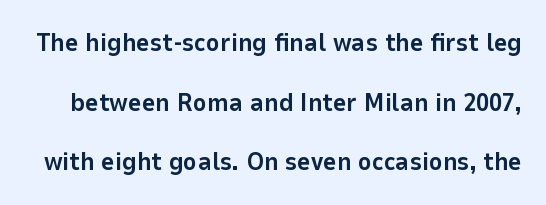
Words appear dense and cohesive because spacing is normal. A dark, heavy texture on the line: the type is bold. These lines stand farther apart than default settings would place them. Upright lettering throughout. Glance below the letters and you will spot only blank space.
